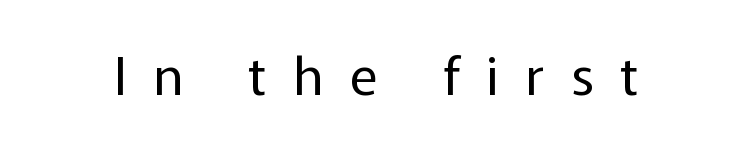
Q: Is the text bold? A: No.
Q: Is the text italic (slanted)? A: No, it is upright.
Q: Is the typeface a serif or a sans-serif typeface? A: Sans-serif.
Q: Is the text underlined? A: No.
Q: Is the spacing between letters normal or unusually wide? A: Unusually wide.
Q: Width (condensed, normal, or wide)? A: Normal.
Q: Stroke contrast? A: Low.
Q: x-height? A: Medium.
Q: Monospaced? A: No.
